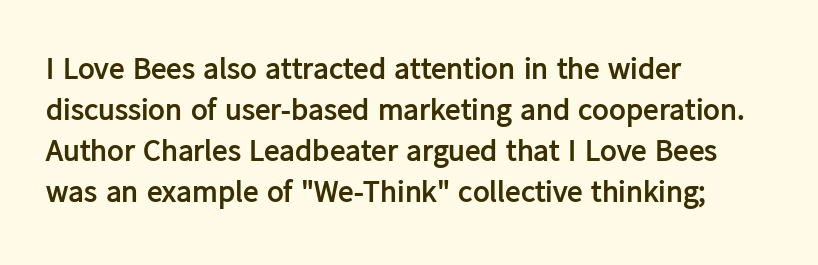
{"serif": "no", "italic": "no", "bold": "yes", "weight": "semibold", "width": "normal", "stroke_contrast": "low", "x_height": "medium", "monospaced": "no", "underline": "no", "align": "left", "line_spacing": "normal", "line_spacing_ratio": 1.32, "letter_spacing": "normal", "letter_spacing_em": 0.0, "glyph_px": 31}
